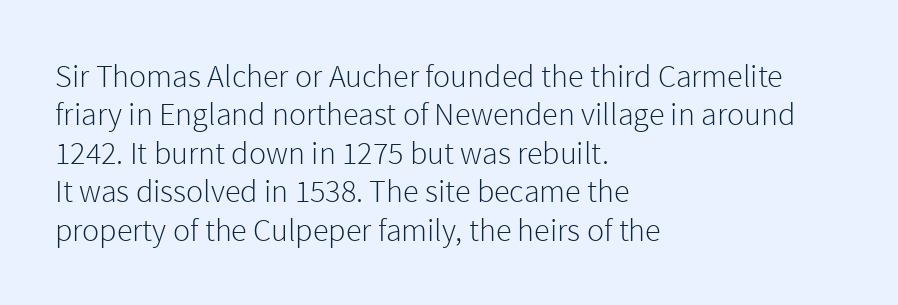
{"serif": "no", "italic": "no", "bold": "no", "weight": "light", "width": "normal", "x_height": "medium", "monospaced": "no", "underline": "no", "align": "left", "line_spacing_ratio": 1.2, "letter_spacing": "normal", "letter_spacing_em": 0.0, "glyph_px": 32}
